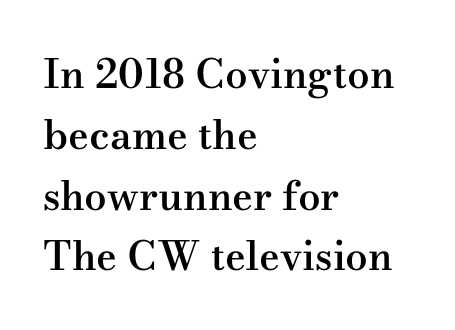
{"serif": "yes", "italic": "no", "bold": "semi", "weight": "semibold", "width": "wide", "stroke_contrast": "medium", "x_height": "small", "monospaced": "no", "underline": "no", "align": "left", "line_spacing": "normal", "line_spacing_ratio": 1.52, "letter_spacing": "normal", "letter_spacing_em": 0.0, "glyph_px": 40}
